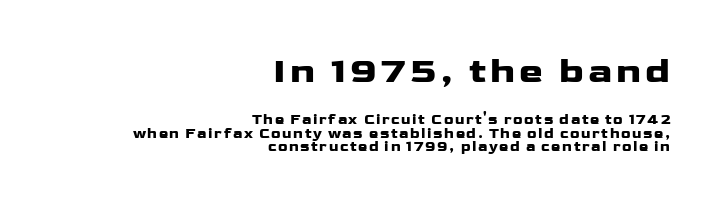
{"serif": "no", "italic": "no", "width": "wide", "stroke_contrast": "low", "x_height": "medium", "monospaced": "no", "underline": "no", "align": "right", "line_spacing": "tight", "line_spacing_ratio": 0.96, "larger_block": "first", "size_ratio": 2.57, "glyph_px": 36}
